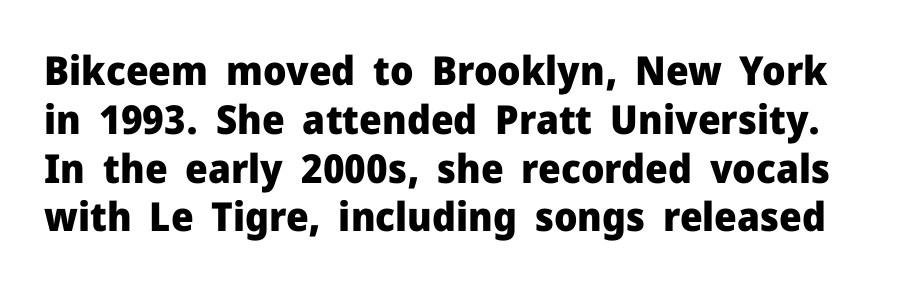
The image shows 40 px heavy sans-serif type, upright; set line spacing 1.22x, normal letter spacing, not underlined; low stroke contrast and a medium x-height.
